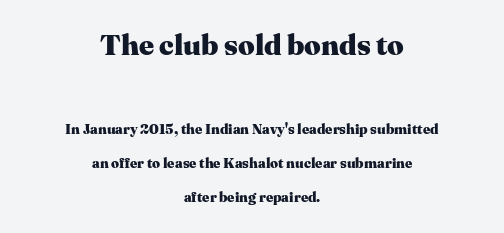
The image shows 29 px heavy serif type, upright; set centered, loose line spacing (2.44x), normal letter spacing, not underlined; the first (top) block is 2.07x larger; medium stroke contrast and a medium x-height.
